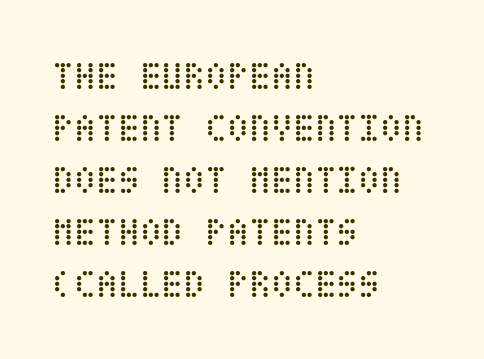
Q: Is the text bold? A: No.
Q: Is the text italic (slanted)? A: No, it is upright.
Q: Is the text underlined? A: No.
Q: How is the paragraph aligned? A: Left-aligned.
Q: Is the spacing between letters normal or unusually wide? A: Normal.
Q: Is the spacing between lines tight, normal or loose? A: Normal.
Q: Width (condensed, normal, or wide)? A: Condensed.
Q: Stroke contrast? A: Low.
Q: x-height? A: Large.
